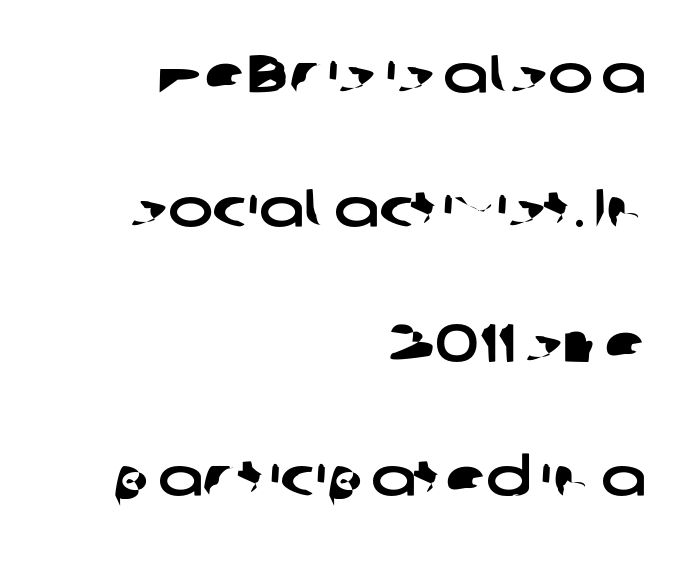
{"serif": "no", "width": "wide", "stroke_contrast": "low", "x_height": "medium", "monospaced": "no", "underline": "no", "align": "right", "line_spacing": "loose", "line_spacing_ratio": 2.49, "letter_spacing": "normal", "letter_spacing_em": 0.0, "glyph_px": 54}
